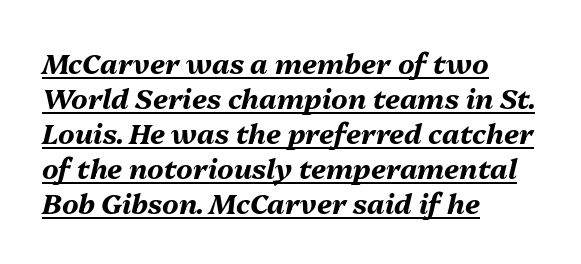
Q: Is the text bold? A: Yes.
Q: Is the text italic (slanted)? A: Yes, it leans right by about 13 degrees.
Q: Is the text underlined? A: Yes.
Q: How is the paragraph aligned? A: Left-aligned.
Q: Is the spacing between letters normal or unusually wide? A: Normal.
Q: Is the spacing between lines tight, normal or loose? A: Normal.
Q: Width (condensed, normal, or wide)? A: Normal.
Q: Stroke contrast? A: Medium.
Q: x-height? A: Medium.
Q: Monospaced? A: No.
